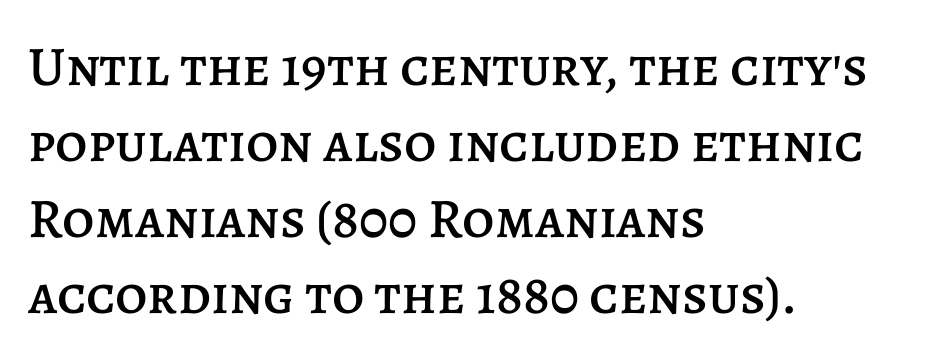
Each letter keeps its own natural width here, so spacing adapts to shape. Descenders are the only things crossing below the line. The axis of the letterforms is exactly vertical. Look at the tracking — it's just the regular setting, nothing added. A normal amount of white space separates one row of letters from the next.
